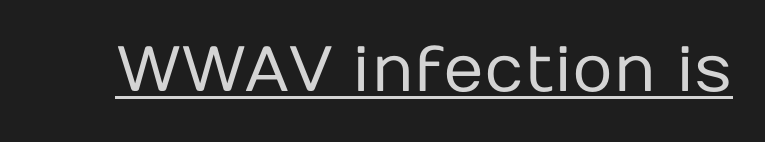
{"serif": "no", "italic": "no", "bold": "no", "weight": "regular", "width": "normal", "stroke_contrast": "low", "x_height": "medium", "monospaced": "no", "underline": "yes", "letter_spacing": "normal", "letter_spacing_em": 0.0, "glyph_px": 64}
